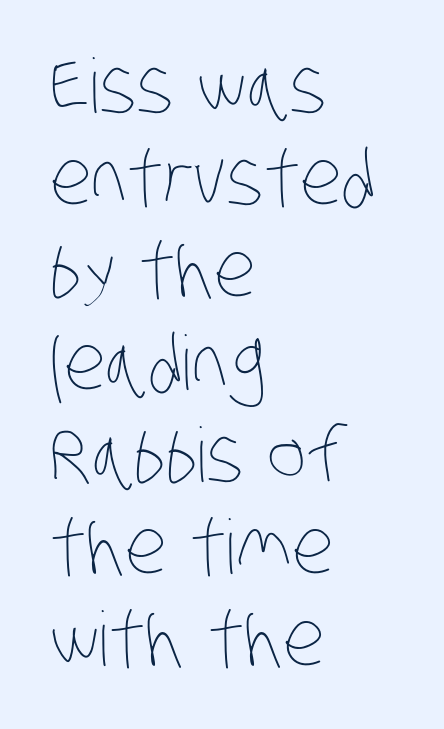
Q: Is the text bold? A: No.
Q: Is the text underlined? A: No.
Q: How is the paragraph aligned? A: Left-aligned.
Q: Is the spacing between letters normal or unusually wide? A: Normal.
Q: Width (condensed, normal, or wide)? A: Condensed.
Q: Stroke contrast? A: Low.
Q: x-height? A: Large.
Q: Monospaced? A: No.
